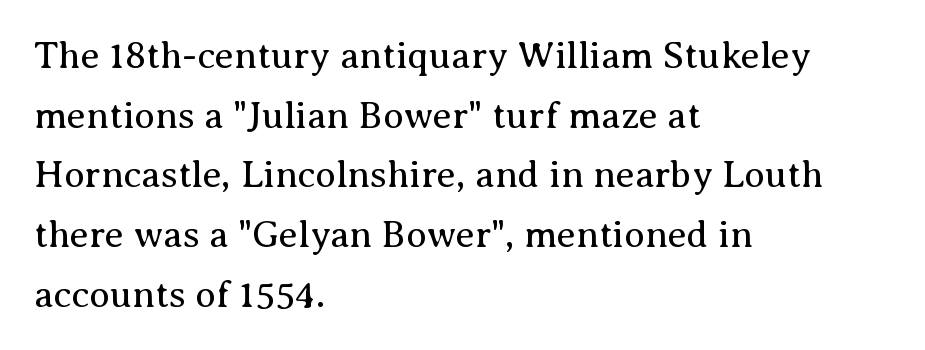
Q: Is the text bold? A: No.
Q: Is the text italic (slanted)? A: No, it is upright.
Q: Is the typeface a serif or a sans-serif typeface? A: Serif.
Q: Is the text underlined? A: No.
Q: How is the paragraph aligned? A: Left-aligned.
Q: Is the spacing between letters normal or unusually wide? A: Normal.
Q: Is the spacing between lines tight, normal or loose? A: Normal.
Q: Width (condensed, normal, or wide)? A: Normal.
Q: Stroke contrast? A: Medium.
Q: x-height? A: Medium.
Q: Monospaced? A: No.
